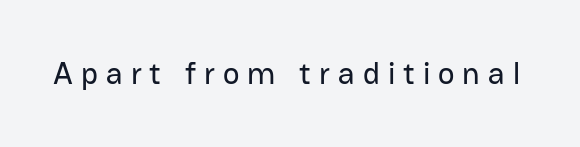
Q: Is the text italic (slanted)? A: No, it is upright.
Q: Is the typeface a serif or a sans-serif typeface? A: Sans-serif.
Q: Is the text underlined? A: No.
Q: Is the spacing between letters normal or unusually wide? A: Unusually wide.
Q: Width (condensed, normal, or wide)? A: Normal.
Q: Stroke contrast? A: Low.
Q: x-height? A: Medium.
Q: Monospaced? A: No.
